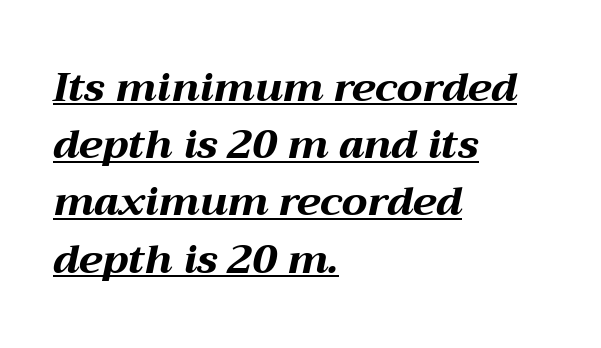
{"italic": "yes", "lean": "right", "slant_degrees": 12, "bold": "yes", "weight": "bold", "width": "wide", "stroke_contrast": "medium", "x_height": "medium", "monospaced": "no", "underline": "yes", "align": "left", "line_spacing": "normal", "line_spacing_ratio": 1.43, "letter_spacing": "normal", "letter_spacing_em": 0.0, "glyph_px": 40}
